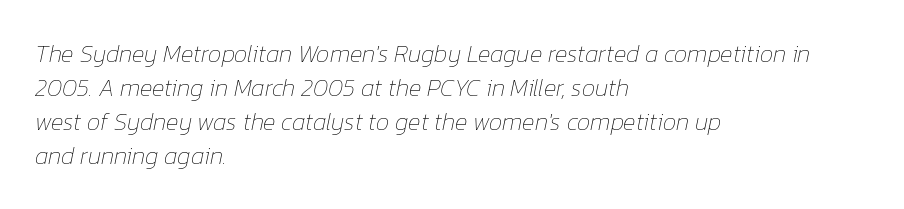
The image shows 24 px text type, italic (leaning right); set left-aligned, normal line spacing (1.41x), normal letter spacing, not underlined.
